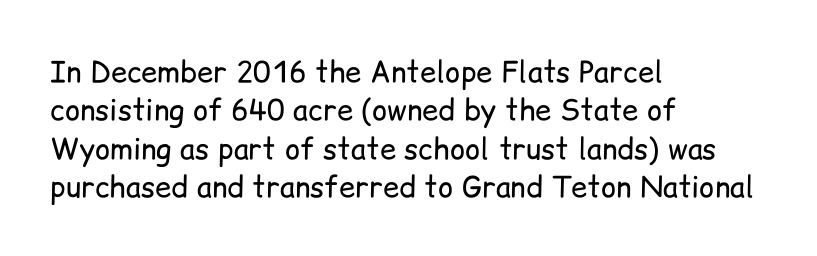
Each line starts at the same left margin while the right side varies. Letters rest on an invisible, unmarked baseline. Does extra space separate the letters? No, they use regular spacing. A typesetter would call this leading conventional body-copy spacing.
